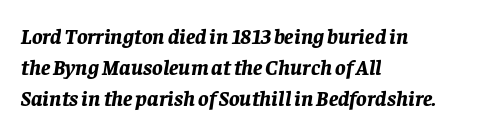
Evenly set lines give the paragraph a standard silhouette. The face used here is rendered with its standard letterfit. The face used here has the dense, thick strokes of a bold. A clean baseline with only descenders dipping below it.
